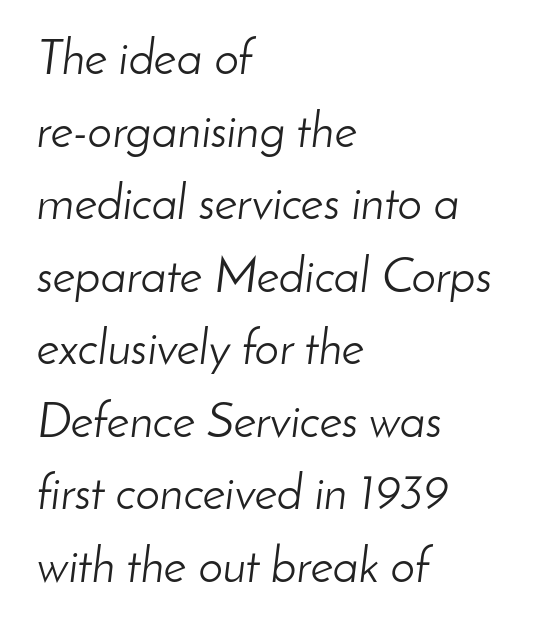
The image shows 49 px light type, italic (leaning right); set left-aligned, normal line spacing (1.48x), normal letter spacing, not underlined; low stroke contrast and a small x-height.
